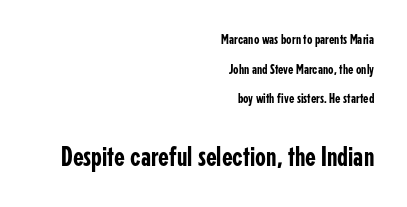
{"serif": "no", "italic": "no", "width": "condensed", "stroke_contrast": "low", "x_height": "medium", "monospaced": "no", "underline": "no", "align": "right", "line_spacing": "loose", "line_spacing_ratio": 2.11, "letter_spacing": "normal", "letter_spacing_em": 0.0, "larger_block": "second", "size_ratio": 2.0, "glyph_px": 28}
